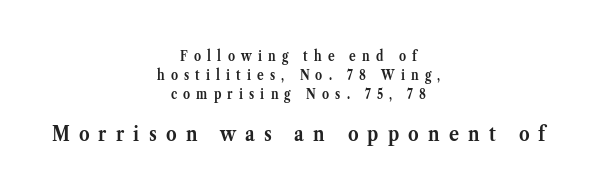
Rendered with straight, roman letterforms. Horizontally, the lines are justified to the midpoint only. Descender tails drop into unmarked territory. Students, note that the glyphs here are deliberately spaced far apart. Between these two stacked blocks, the lower one wins on size.
